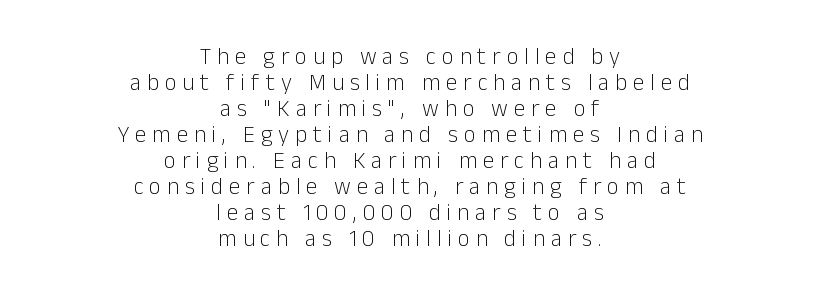
Q: Is the text bold? A: No.
Q: Is the text italic (slanted)? A: No, it is upright.
Q: Is the text underlined? A: No.
Q: How is the paragraph aligned? A: Centered.
Q: Is the spacing between letters normal or unusually wide? A: Unusually wide.
Q: Is the spacing between lines tight, normal or loose? A: Tight.
